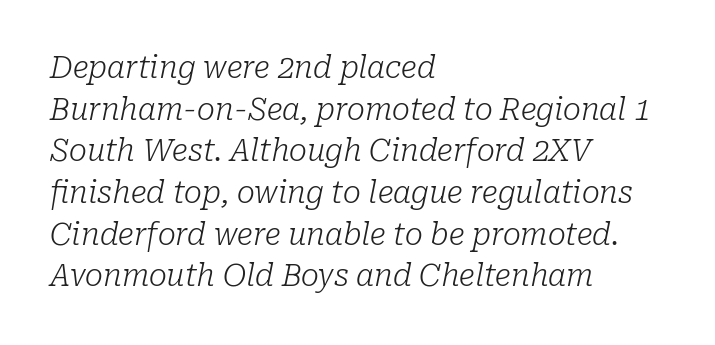
{"serif": "yes", "italic": "yes", "lean": "right", "slant_degrees": 10, "bold": "no", "weight": "light", "width": "normal", "stroke_contrast": "low", "x_height": "medium", "monospaced": "no", "underline": "no", "align": "left", "line_spacing": "normal", "line_spacing_ratio": 1.39, "letter_spacing": "normal", "letter_spacing_em": 0.0, "glyph_px": 30}
